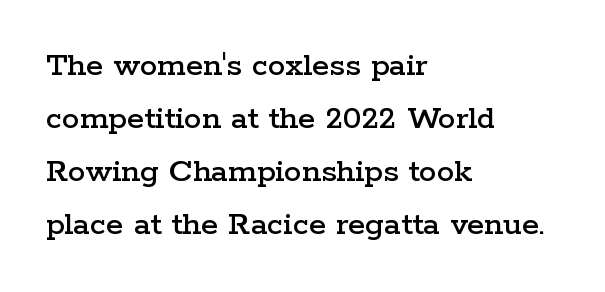
{"serif": "yes", "italic": "no", "width": "wide", "stroke_contrast": "low", "x_height": "medium", "monospaced": "no", "underline": "no", "align": "left", "line_spacing": "normal", "line_spacing_ratio": 1.51, "letter_spacing": "normal", "letter_spacing_em": 0.0, "glyph_px": 35}
